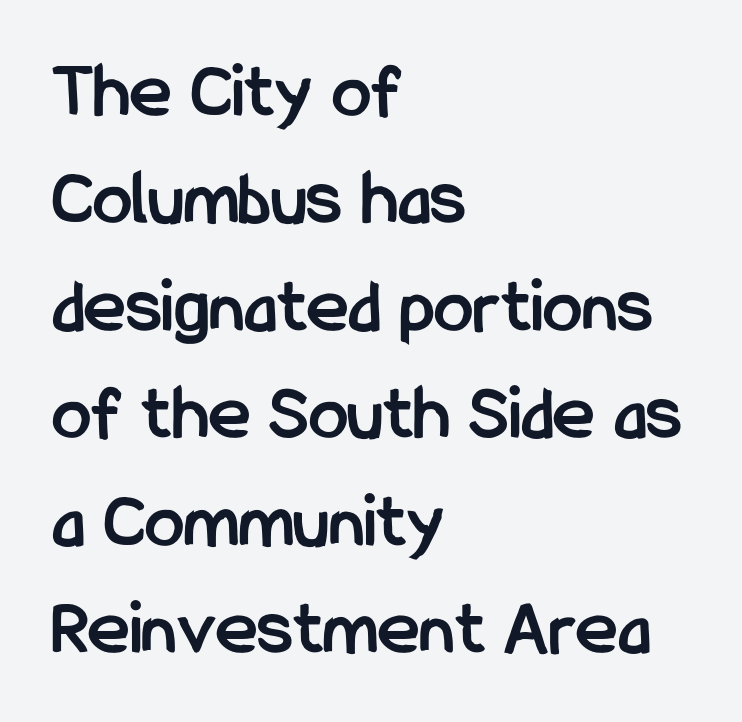
The image shows 79 px semibold, condensed sans-serif type, upright; set left-aligned, normal line spacing (1.36x), normal letter spacing, not underlined; low stroke contrast and a medium x-height.
